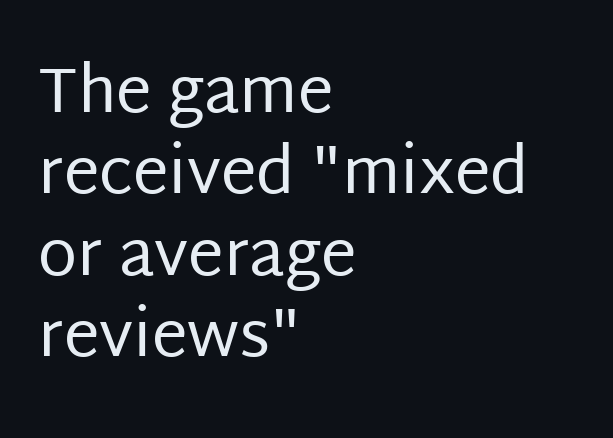
Q: Is the text bold? A: No.
Q: Is the text italic (slanted)? A: No, it is upright.
Q: Is the typeface a serif or a sans-serif typeface? A: Sans-serif.
Q: Is the text underlined? A: No.
Q: How is the paragraph aligned? A: Left-aligned.
Q: Is the spacing between letters normal or unusually wide? A: Normal.
Q: Is the spacing between lines tight, normal or loose? A: Normal.
Q: Width (condensed, normal, or wide)? A: Normal.
Q: Stroke contrast? A: Low.
Q: x-height? A: Large.
Q: Monospaced? A: No.
